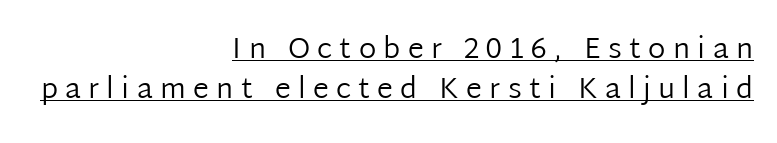
The image shows 29 px regular-weight sans-serif type, upright; set right-aligned, normal line spacing (1.38x), unusually wide letter spacing (+0.25 em), underlined; low stroke contrast and a medium x-height.
